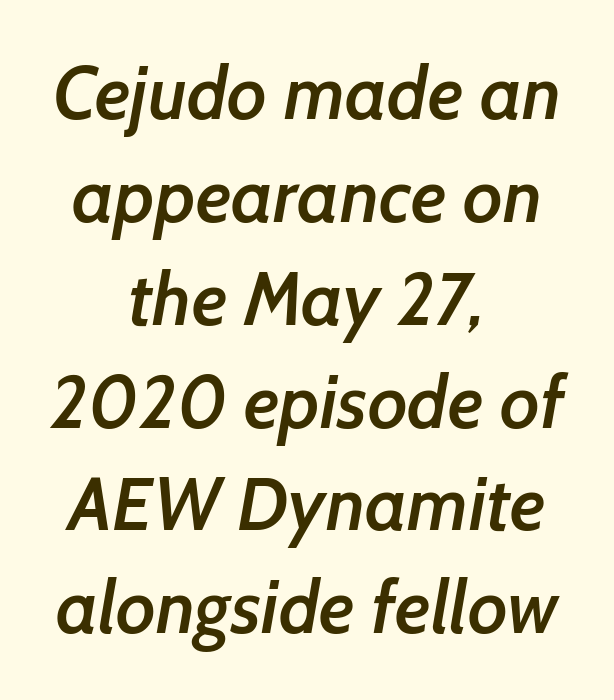
The image shows 74 px semibold sans-serif type; set centered, normal line spacing (1.39x), normal letter spacing, not underlined; low stroke contrast and a medium x-height.
